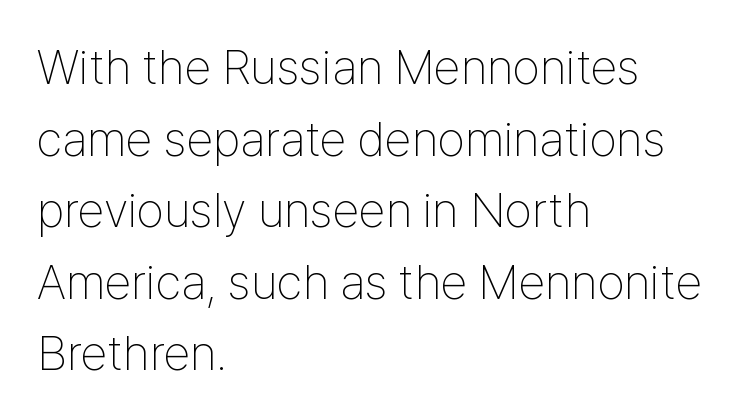
{"serif": "no", "italic": "no", "bold": "no", "weight": "thin", "width": "condensed", "stroke_contrast": "low", "x_height": "medium", "monospaced": "no", "underline": "no", "align": "left", "line_spacing": "normal", "line_spacing_ratio": 1.46, "letter_spacing": "normal", "letter_spacing_em": 0.0, "glyph_px": 49}
